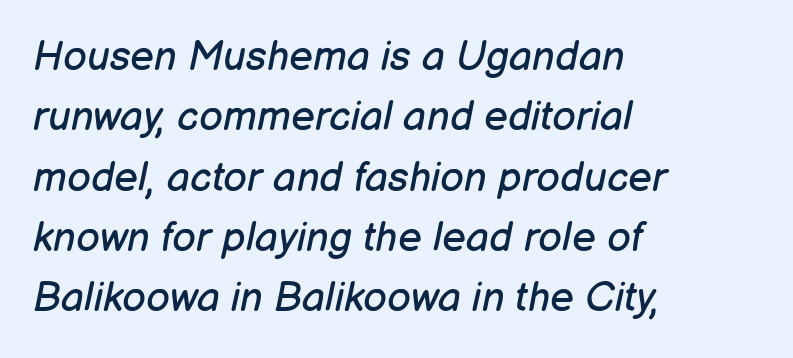
The image shows 41 px regular-weight type, italic (leaning right); set left-aligned, normal line spacing (1.47x), normal letter spacing, not underlined; low stroke contrast and a medium x-height.
